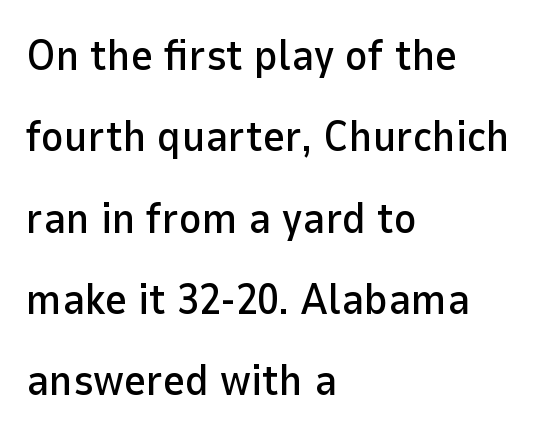
{"serif": "no", "italic": "no", "width": "normal", "stroke_contrast": "low", "x_height": "medium", "monospaced": "no", "underline": "no", "align": "left", "line_spacing_ratio": 1.89, "letter_spacing": "normal", "letter_spacing_em": 0.0, "glyph_px": 43}
